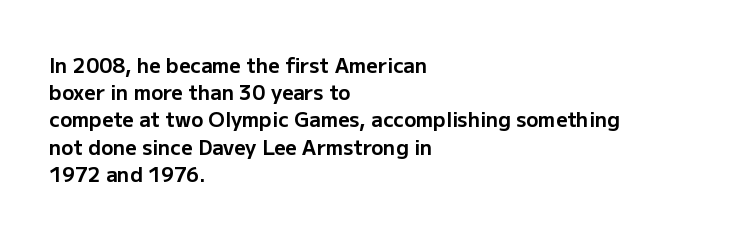
The image shows 20 px bold type, upright; set left-aligned, normal line spacing (1.36x), normal letter spacing, not underlined.
